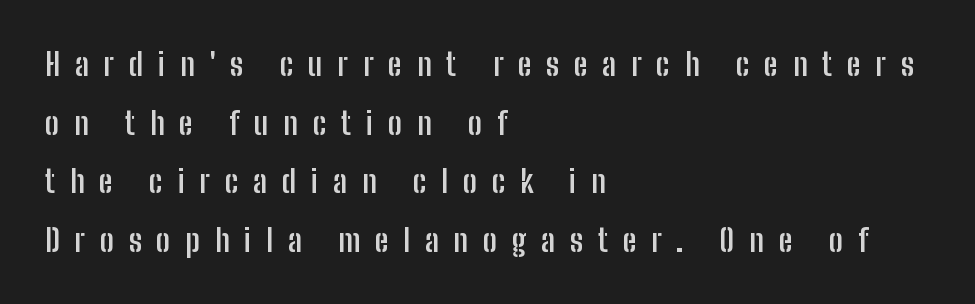
Q: Is the text bold? A: Yes.
Q: Is the text italic (slanted)? A: No, it is upright.
Q: Is the typeface a serif or a sans-serif typeface? A: Sans-serif.
Q: Is the text underlined? A: No.
Q: How is the paragraph aligned? A: Left-aligned.
Q: Is the spacing between letters normal or unusually wide? A: Unusually wide.
Q: Width (condensed, normal, or wide)? A: Condensed.
Q: Stroke contrast? A: Low.
Q: x-height? A: Medium.
Q: Monospaced? A: No.
